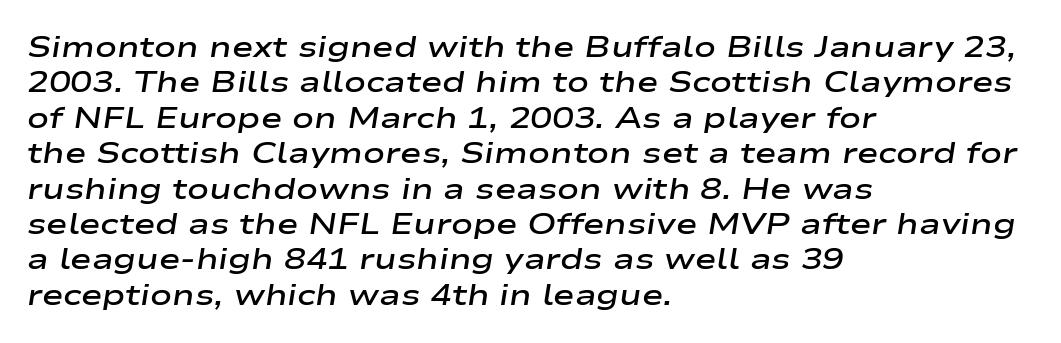
The image shows 29 px semibold, wide type, italic (leaning right); set left-aligned, line spacing 1.22x, normal letter spacing, not underlined; low stroke contrast and a medium x-height.
